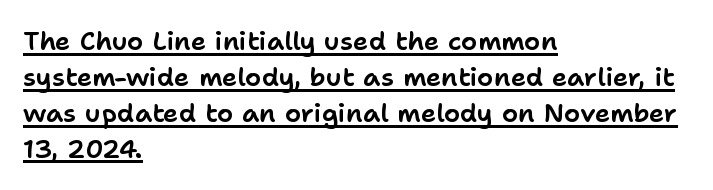
Q: Is the text italic (slanted)? A: No, it is upright.
Q: Is the text underlined? A: Yes.
Q: How is the paragraph aligned? A: Left-aligned.
Q: Is the spacing between letters normal or unusually wide? A: Normal.
Q: Is the spacing between lines tight, normal or loose? A: Normal.
